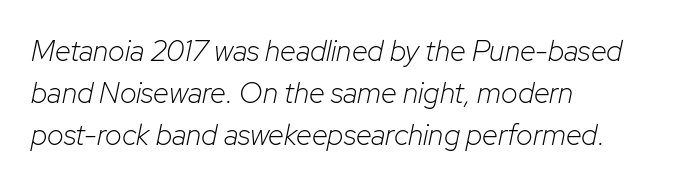
Looks like regular typesetting: each glyph gets only the width it needs. Just letters on the line, the space beneath them empty. In terms of posture, this sample is oblique. Line beginnings align vertically; line endings do not. The strokes carry an ordinary text weight at most. Nobody touched the tracking dial on this one.
